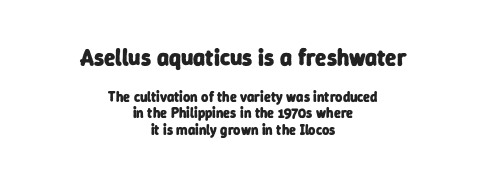
{"bold": "yes", "underline": "no", "align": "center", "line_spacing_ratio": 1.19, "letter_spacing": "normal", "letter_spacing_em": 0.0, "larger_block": "first", "size_ratio": 1.64, "glyph_px": 23}
